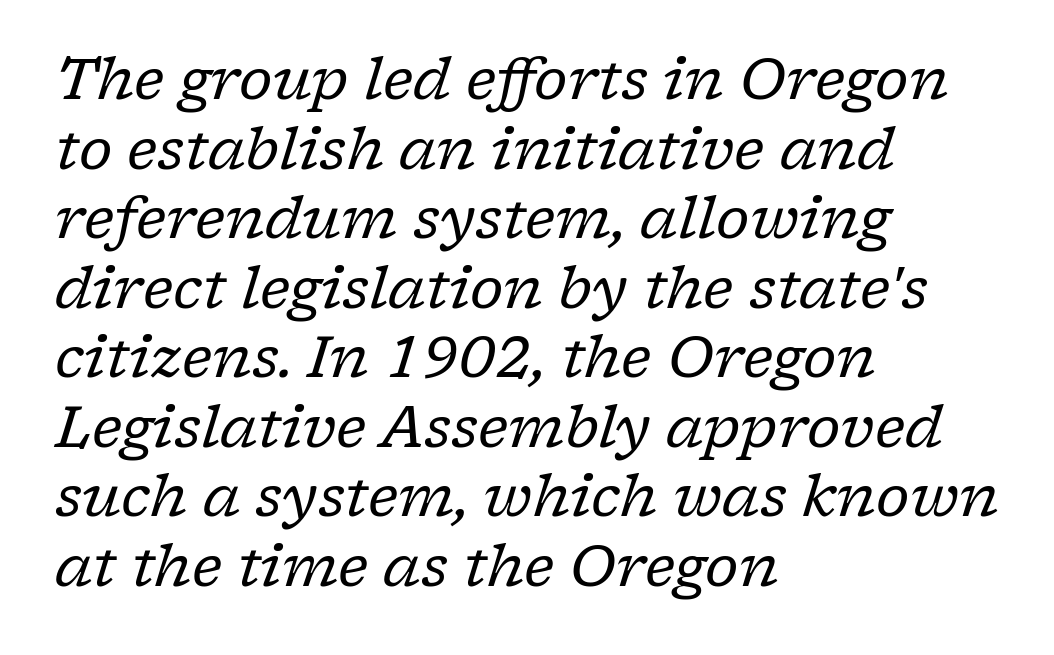
The image shows 57 px regular-weight serif type, italic (leaning right); set left-aligned, line spacing 1.22x, normal letter spacing, not underlined; low stroke contrast and a medium x-height.
